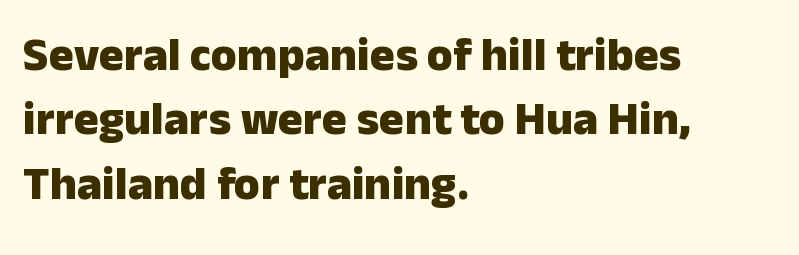
Strokes here are thick enough to call this a true bold. Descenders hang freely into open space. Leading matches the norm, producing a regular column. Style check: upright. Left-aligned paragraph, ragged on the right.
